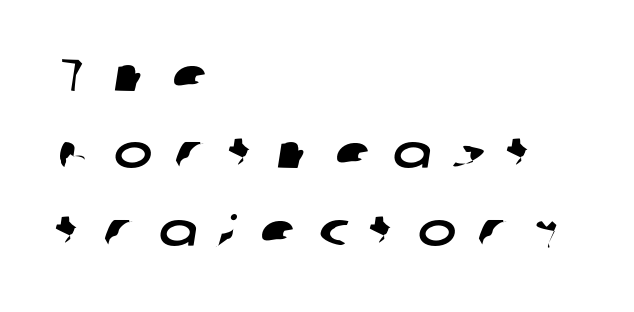
{"serif": "no", "width": "wide", "stroke_contrast": "low", "x_height": "medium", "monospaced": "no", "underline": "no", "align": "left", "line_spacing": "normal", "line_spacing_ratio": 1.68, "letter_spacing": "wide", "letter_spacing_em": 0.49, "glyph_px": 46}
